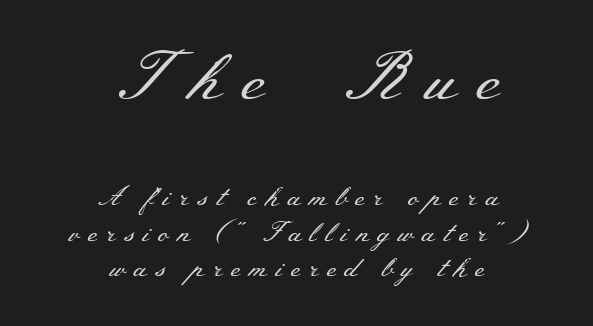
Q: Is the text bold? A: No.
Q: Is the text italic (slanted)? A: Yes.
Q: Is the typeface a serif or a sans-serif typeface? A: Serif.
Q: Is the text underlined? A: No.
Q: How is the paragraph aligned? A: Centered.
Q: Is the spacing between letters normal or unusually wide? A: Unusually wide.
Q: Is the spacing between lines tight, normal or loose? A: Normal.
Q: Which block of text is set in a larger size, the first (top) or the second (bottom)? A: The first (top) one.
Q: Width (condensed, normal, or wide)? A: Wide.
Q: Stroke contrast? A: Medium.
Q: x-height? A: Small.
Q: Monospaced? A: No.
